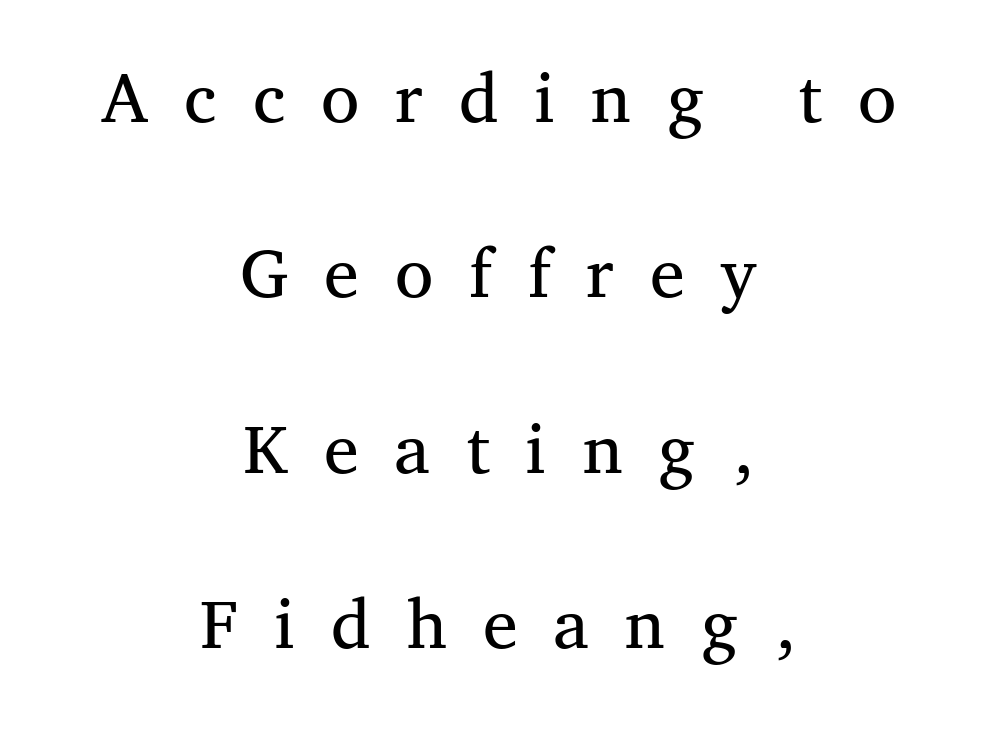
{"serif": "yes", "italic": "no", "bold": "no", "weight": "regular", "width": "normal", "stroke_contrast": "medium", "x_height": "medium", "monospaced": "no", "underline": "no", "align": "center", "line_spacing": "loose", "line_spacing_ratio": 2.25, "letter_spacing": "wide", "letter_spacing_em": 0.46, "glyph_px": 78}
